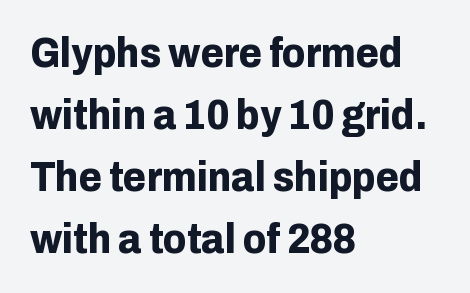
The image shows 42 px bold sans-serif type, upright; set left-aligned, normal line spacing (1.48x), normal letter spacing, not underlined; low stroke contrast and a medium x-height.
